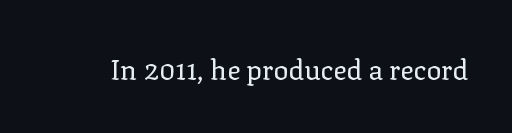
Q: Is the text bold? A: No.
Q: Is the text italic (slanted)? A: No, it is upright.
Q: Is the typeface a serif or a sans-serif typeface? A: Serif.
Q: Is the text underlined? A: No.
Q: Is the spacing between letters normal or unusually wide? A: Normal.
Q: Width (condensed, normal, or wide)? A: Normal.
Q: Stroke contrast? A: Low.
Q: x-height? A: Medium.
Q: Monospaced? A: No.
